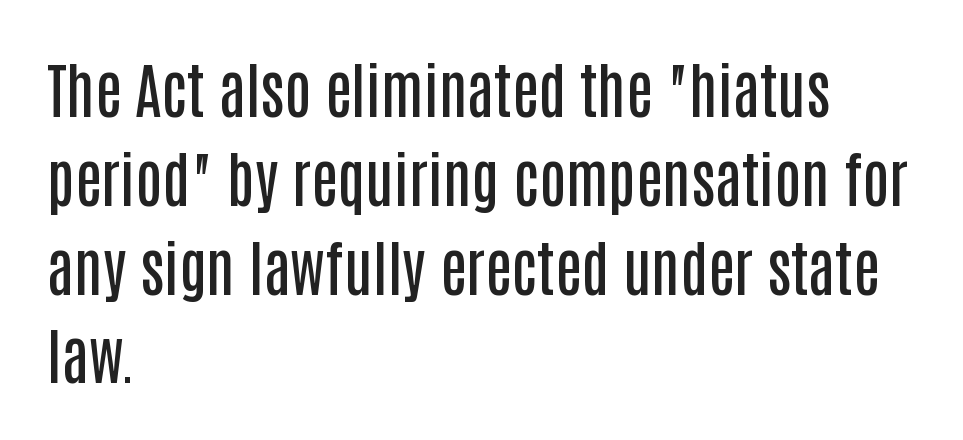
Q: Is the text bold? A: Semi-bold.
Q: Is the text italic (slanted)? A: No, it is upright.
Q: Is the typeface a serif or a sans-serif typeface? A: Sans-serif.
Q: Is the text underlined? A: No.
Q: How is the paragraph aligned? A: Left-aligned.
Q: Is the spacing between letters normal or unusually wide? A: Normal.
Q: Is the spacing between lines tight, normal or loose? A: Normal.
Q: Width (condensed, normal, or wide)? A: Condensed.
Q: Stroke contrast? A: Low.
Q: x-height? A: Large.
Q: Monospaced? A: No.
